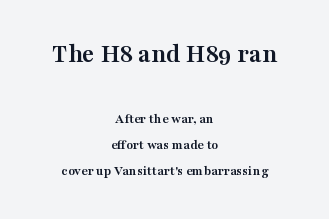
Q: Is the text bold? A: Yes.
Q: Is the text italic (slanted)? A: No, it is upright.
Q: Is the text underlined? A: No.
Q: How is the paragraph aligned? A: Centered.
Q: Is the spacing between letters normal or unusually wide? A: Normal.
Q: Which block of text is set in a larger size, the first (top) or the second (bottom)? A: The first (top) one.
